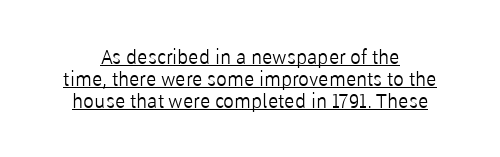
The image shows 20 px text type, upright; set tight line spacing (1.1x), normal letter spacing, underlined.
